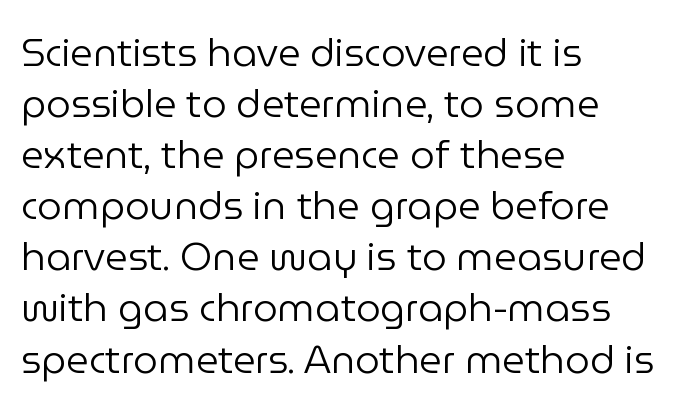
Is this a fixed-width face? No — the glyphs have proportional, varying widths. Letters rest on an invisible, unmarked baseline. The horizontal fit of the characters is conventional and even. Quick note: interline space is typical. Caption: face not bold, strokes unweighted. The rendering anchors every line to the left-hand side.
